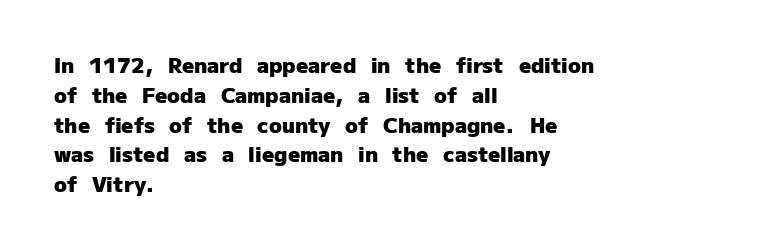
{"italic": "no", "bold": "yes", "underline": "no", "align": "left", "line_spacing": "normal", "line_spacing_ratio": 1.42, "letter_spacing": "normal", "letter_spacing_em": 0.0, "glyph_px": 21}
